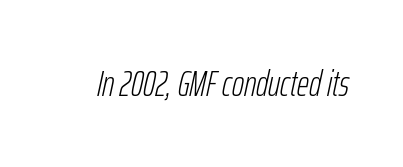
This is oblique type, the kind used for emphasis or titles. Spacing verdict: proportional, widths tailored to each character. Heaviness? Minimal to ordinary, like unemphasized prose. The horizontal fit of the characters is conventional and even. Bare-footed words on every line.
